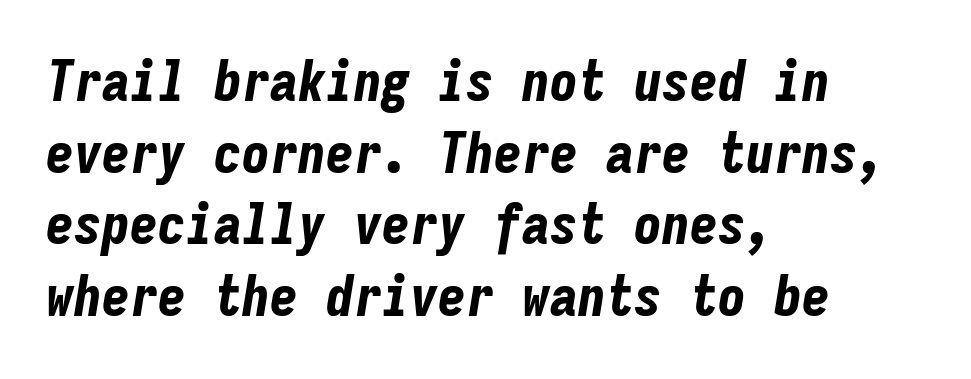
The image shows 56 px bold, condensed type, italic (leaning right), monospaced; set left-aligned, normal line spacing (1.28x), normal letter spacing, not underlined; low stroke contrast and a medium x-height.
